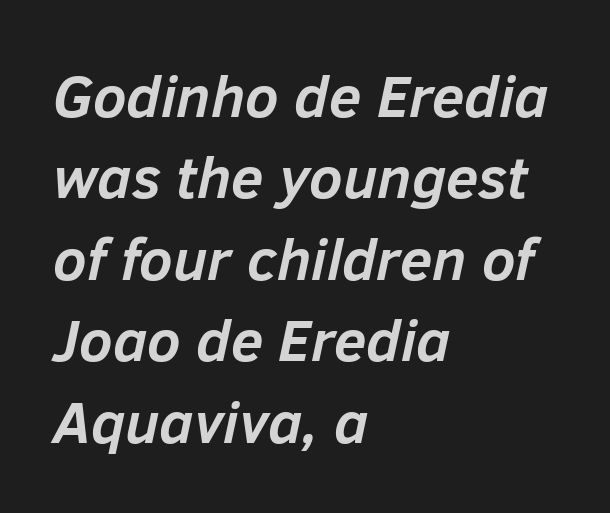
The image shows 59 px semibold type, italic (leaning right); set left-aligned, normal line spacing (1.38x), normal letter spacing, not underlined; low stroke contrast and a medium x-height.
